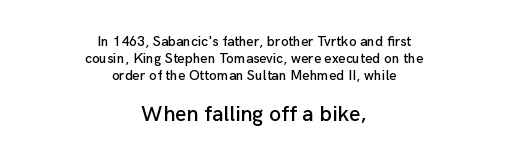
Q: Is the text italic (slanted)? A: No, it is upright.
Q: Is the text underlined? A: No.
Q: How is the paragraph aligned? A: Centered.
Q: Is the spacing between letters normal or unusually wide? A: Normal.
Q: Which block of text is set in a larger size, the first (top) or the second (bottom)? A: The second (bottom) one.
